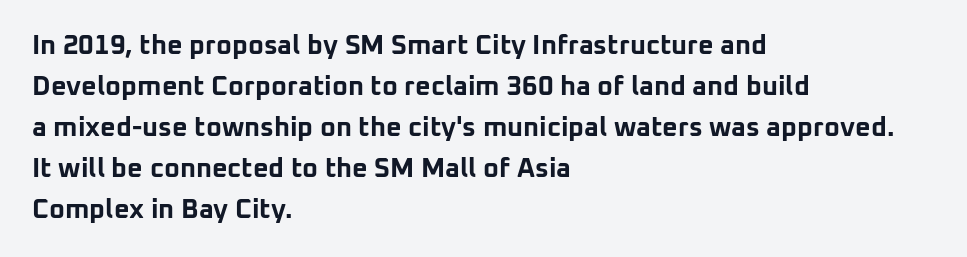
{"italic": "no", "bold": "yes", "underline": "no", "align": "left", "line_spacing": "normal", "line_spacing_ratio": 1.52, "letter_spacing": "normal", "letter_spacing_em": 0.0, "glyph_px": 27}
